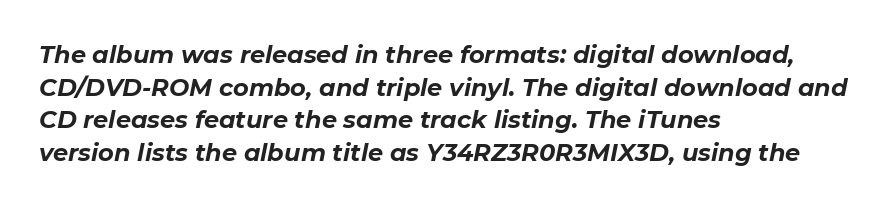
The image shows 24 px bold type, italic (leaning right); set left-aligned, normal line spacing (1.36x), normal letter spacing, not underlined.
